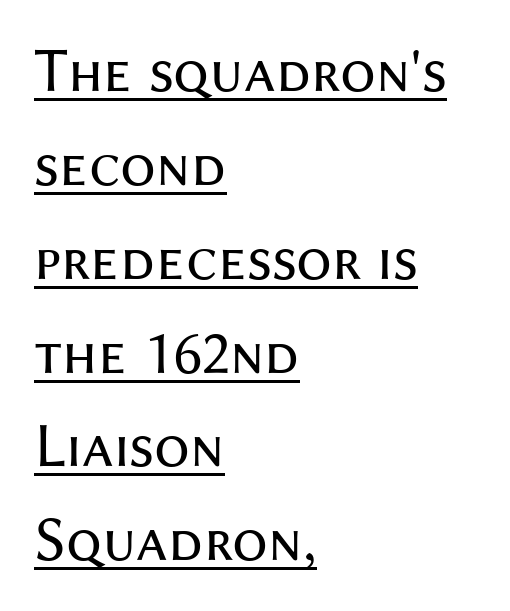
{"serif": "no", "italic": "no", "bold": "no", "weight": "regular", "width": "normal", "stroke_contrast": "medium", "x_height": "medium", "monospaced": "no", "underline": "yes", "align": "left", "line_spacing": "normal", "line_spacing_ratio": 1.49, "letter_spacing": "normal", "letter_spacing_em": 0.0, "glyph_px": 63}
